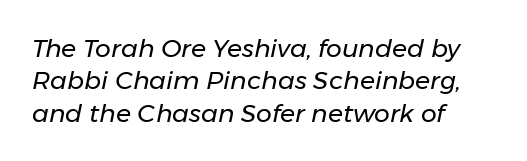
The image shows 25 px text type, italic (leaning right); set left-aligned, normal line spacing (1.3x), normal letter spacing, not underlined.
